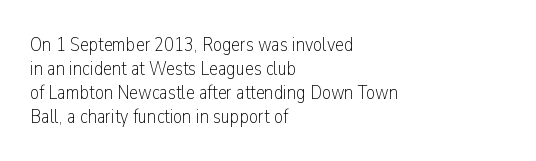
{"italic": "no", "bold": "no", "underline": "no", "align": "left", "line_spacing_ratio": 1.2, "letter_spacing": "normal", "letter_spacing_em": 0.0, "glyph_px": 20}
